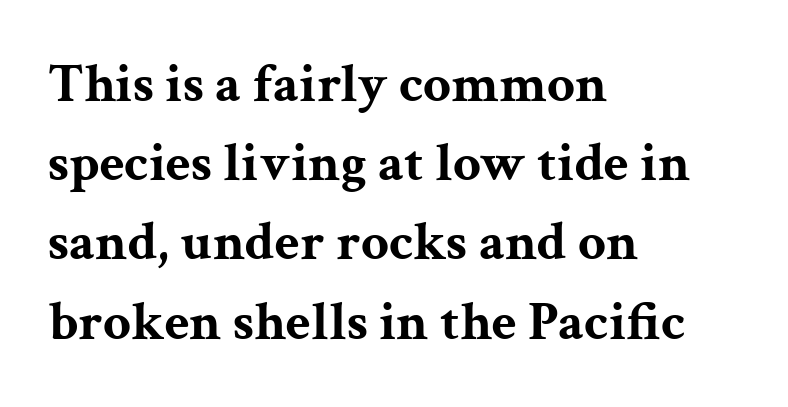
Q: Is the text bold? A: Yes.
Q: Is the text italic (slanted)? A: No, it is upright.
Q: Is the typeface a serif or a sans-serif typeface? A: Serif.
Q: Is the text underlined? A: No.
Q: How is the paragraph aligned? A: Left-aligned.
Q: Is the spacing between letters normal or unusually wide? A: Normal.
Q: Is the spacing between lines tight, normal or loose? A: Normal.
Q: Width (condensed, normal, or wide)? A: Wide.
Q: Stroke contrast? A: Medium.
Q: x-height? A: Medium.
Q: Monospaced? A: No.
